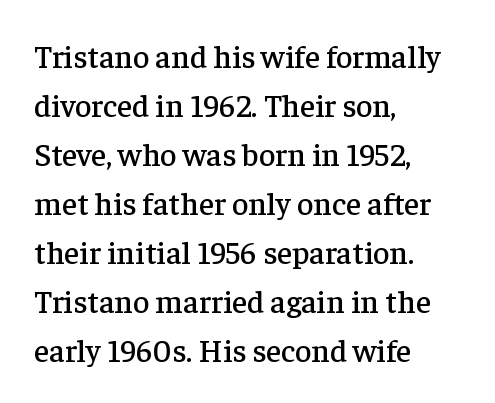
Q: Is the text italic (slanted)? A: No, it is upright.
Q: Is the typeface a serif or a sans-serif typeface? A: Serif.
Q: Is the text underlined? A: No.
Q: How is the paragraph aligned? A: Left-aligned.
Q: Is the spacing between letters normal or unusually wide? A: Normal.
Q: Is the spacing between lines tight, normal or loose? A: Normal.
Q: Width (condensed, normal, or wide)? A: Normal.
Q: Stroke contrast? A: Low.
Q: x-height? A: Medium.
Q: Monospaced? A: No.
